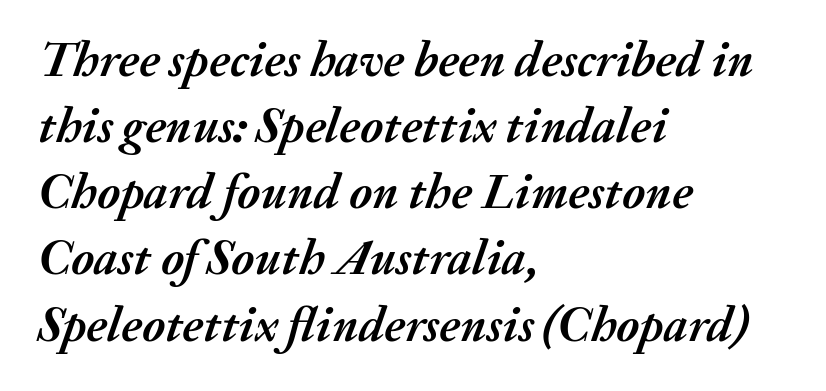
Q: Is the text bold? A: Yes.
Q: Is the text italic (slanted)? A: Yes, it leans right by about 20 degrees.
Q: Is the text underlined? A: No.
Q: How is the paragraph aligned? A: Left-aligned.
Q: Is the spacing between letters normal or unusually wide? A: Normal.
Q: Is the spacing between lines tight, normal or loose? A: Normal.
Q: Width (condensed, normal, or wide)? A: Normal.
Q: Stroke contrast? A: Medium.
Q: x-height? A: Medium.
Q: Monospaced? A: No.
